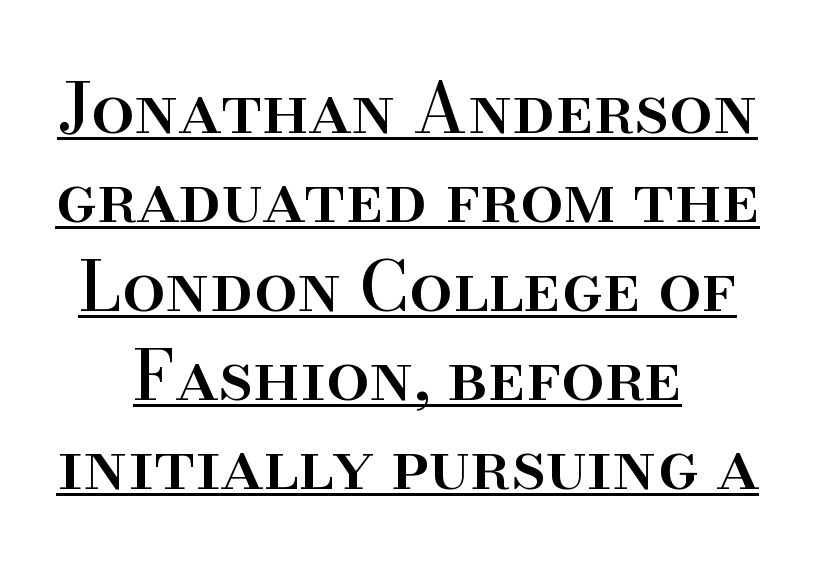
The image shows 69 px serif type, upright; set centered, normal line spacing (1.29x), normal letter spacing, underlined; high stroke contrast and a small x-height.
